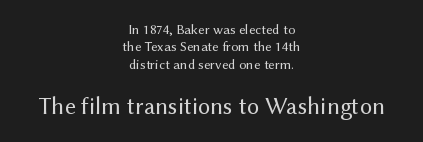
{"italic": "no", "bold": "no", "underline": "no", "align": "center", "line_spacing_ratio": 1.24, "letter_spacing": "normal", "letter_spacing_em": 0.0, "larger_block": "second", "size_ratio": 1.71, "glyph_px": 24}
